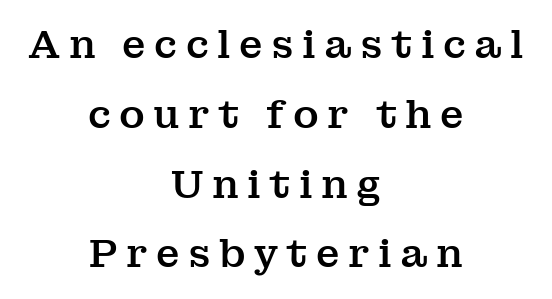
{"serif": "yes", "italic": "no", "width": "normal", "stroke_contrast": "medium", "x_height": "medium", "monospaced": "no", "underline": "no", "align": "center", "line_spacing_ratio": 1.79, "letter_spacing": "wide", "letter_spacing_em": 0.21, "glyph_px": 39}
